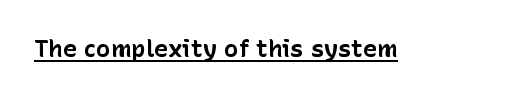
{"italic": "no", "bold": "yes", "underline": "yes", "letter_spacing": "normal", "letter_spacing_em": 0.0, "glyph_px": 24}
